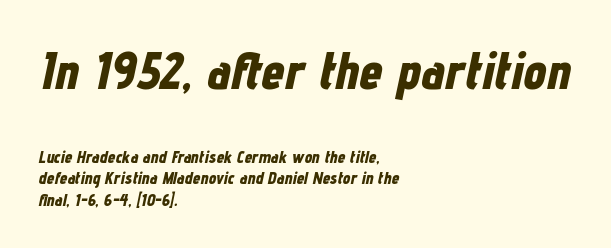
The letterforms sit shoulder to shoulder at normal distance. Posture: slanted. Evenly set lines give the paragraph a standard silhouette. These lines stack with their left ends in a neat column.
